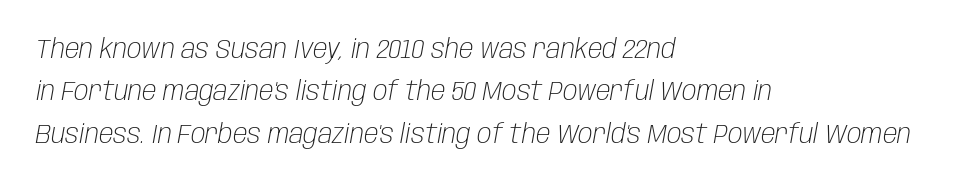
A light-to-regular cut is what we see here. All the whitespace from short lines collects on the right. How would I describe the line gaps? Plain and ordinary. In terms of posture, this sample is oblique. The letters sit at their default tracking, neither squeezed nor spread. Any mark beneath the type? The region is blank.
